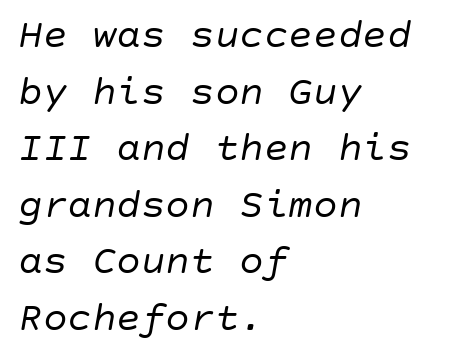
The image shows 41 px regular-weight type, italic (leaning right); set left-aligned, normal line spacing (1.38x), normal letter spacing, not underlined; low stroke contrast and a large x-height.
